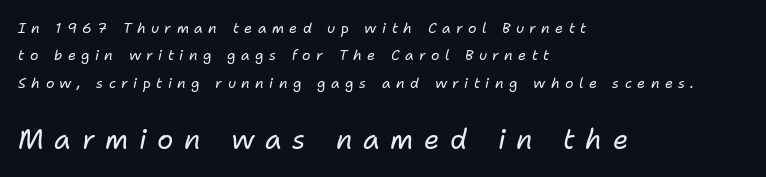
Q: Is the text bold? A: No.
Q: Is the text italic (slanted)? A: Yes, it leans right by about 11 degrees.
Q: Is the text underlined? A: No.
Q: How is the paragraph aligned? A: Left-aligned.
Q: Is the spacing between letters normal or unusually wide? A: Unusually wide.
Q: Is the spacing between lines tight, normal or loose? A: Loose.
Q: Which block of text is set in a larger size, the first (top) or the second (bottom)? A: The second (bottom) one.
